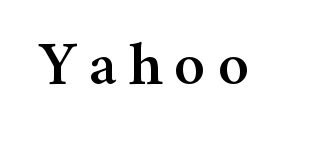
The image shows 63 px serif type, upright; set not underlined; medium stroke contrast and a medium x-height.
